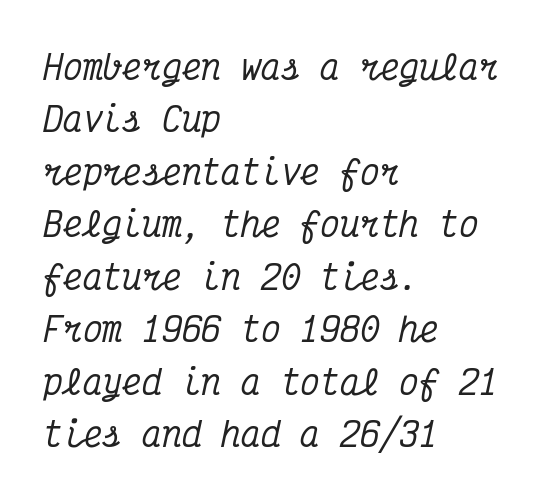
{"serif": "yes", "italic": "yes", "lean": "right", "slant_degrees": 12, "width": "condensed", "stroke_contrast": "medium", "x_height": "medium", "monospaced": "yes", "underline": "no", "align": "left", "line_spacing": "normal", "line_spacing_ratio": 1.59, "letter_spacing": "normal", "letter_spacing_em": 0.0, "glyph_px": 33}
